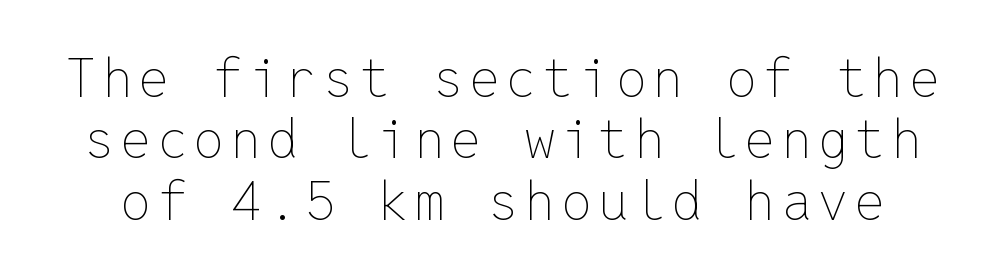
{"italic": "no", "bold": "no", "weight": "thin", "width": "normal", "stroke_contrast": "low", "x_height": "medium", "monospaced": "yes", "underline": "no", "line_spacing_ratio": 1.16, "glyph_px": 53}
